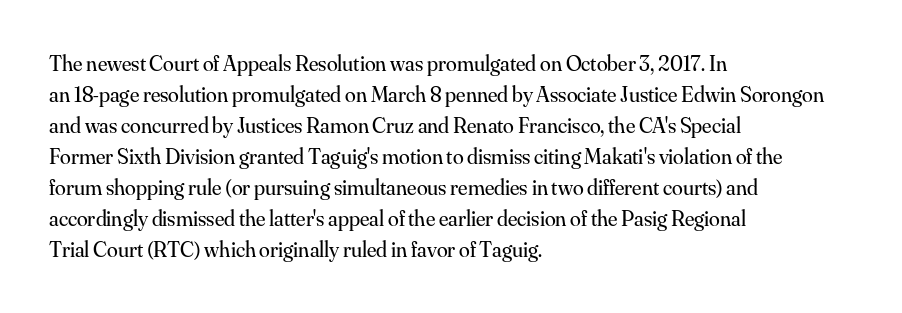
{"italic": "no", "bold": "no", "underline": "no", "align": "left", "line_spacing": "normal", "line_spacing_ratio": 1.41, "letter_spacing": "normal", "letter_spacing_em": 0.0, "glyph_px": 22}
